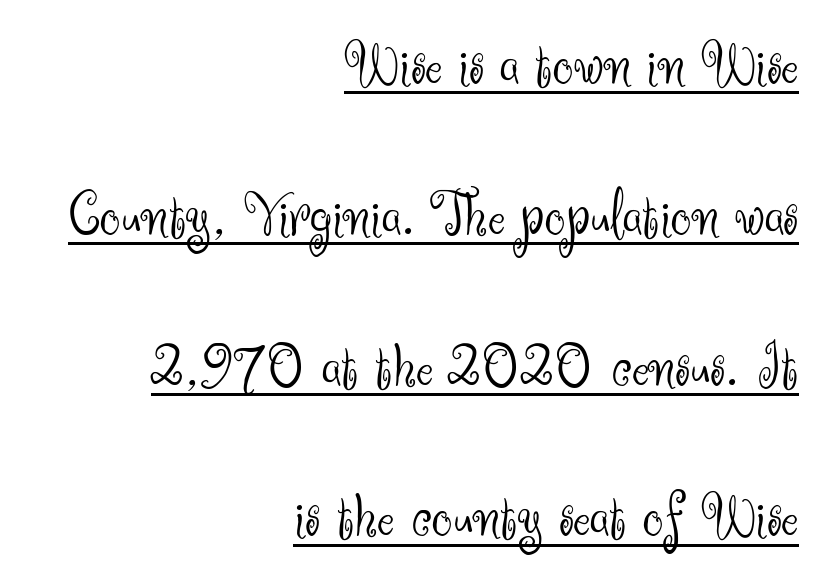
Q: Is the text bold? A: No.
Q: Is the text italic (slanted)? A: No, it is upright.
Q: Is the typeface a serif or a sans-serif typeface? A: Sans-serif.
Q: Is the text underlined? A: Yes.
Q: How is the paragraph aligned? A: Right-aligned.
Q: Is the spacing between letters normal or unusually wide? A: Normal.
Q: Is the spacing between lines tight, normal or loose? A: Loose.
Q: Width (condensed, normal, or wide)? A: Normal.
Q: Stroke contrast? A: Medium.
Q: x-height? A: Small.
Q: Monospaced? A: No.
